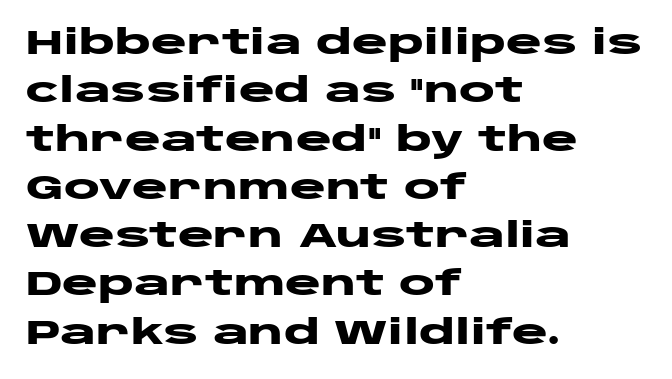
The image shows 34 px heavy, wide sans-serif type, upright; set left-aligned, normal line spacing (1.42x), normal letter spacing, not underlined; low stroke contrast and a large x-height.
